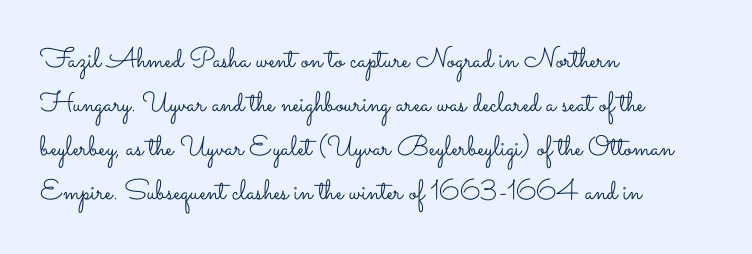
{"bold": "no", "weight": "light", "width": "wide", "stroke_contrast": "low", "x_height": "small", "monospaced": "no", "underline": "no", "align": "left", "line_spacing": "normal", "line_spacing_ratio": 1.57, "letter_spacing": "normal", "letter_spacing_em": 0.0, "glyph_px": 28}
